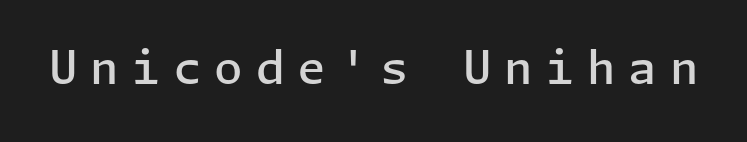
{"serif": "no", "italic": "no", "bold": "semi", "weight": "semibold", "width": "normal", "stroke_contrast": "low", "x_height": "medium", "underline": "no", "letter_spacing": "wide", "letter_spacing_em": 0.28, "glyph_px": 46}
